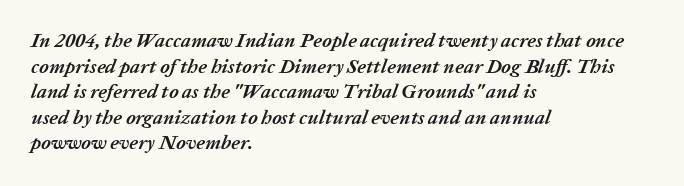
The designer left line spacing at the default. Just letters on the line, the space beneath them empty. This sample uses plain, unmodified letter spacing. One-word summary of the alignment: left. Designer's note — italics engaged. The characters look thick and weighty, a clear bold.
